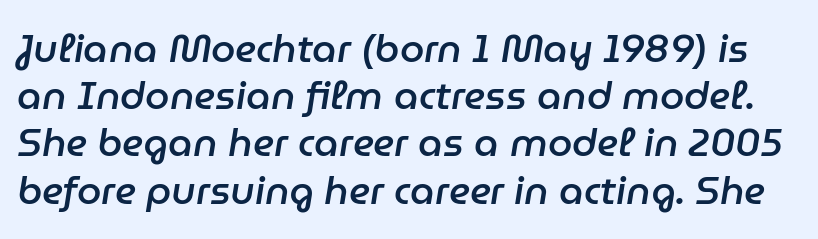
The image shows 39 px semibold type, italic (leaning right); set line spacing 1.21x, normal letter spacing, not underlined; low stroke contrast and a medium x-height.
